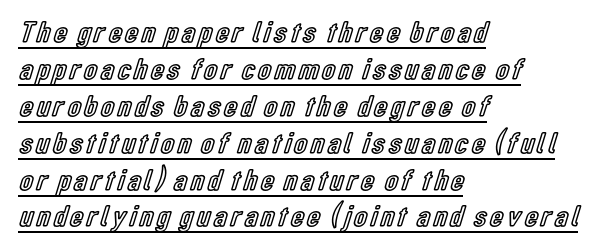
Q: Is the text italic (slanted)? A: Yes.
Q: Is the text underlined? A: Yes.
Q: How is the paragraph aligned? A: Left-aligned.
Q: Width (condensed, normal, or wide)? A: Condensed.
Q: x-height? A: Medium.
Q: Monospaced? A: No.
